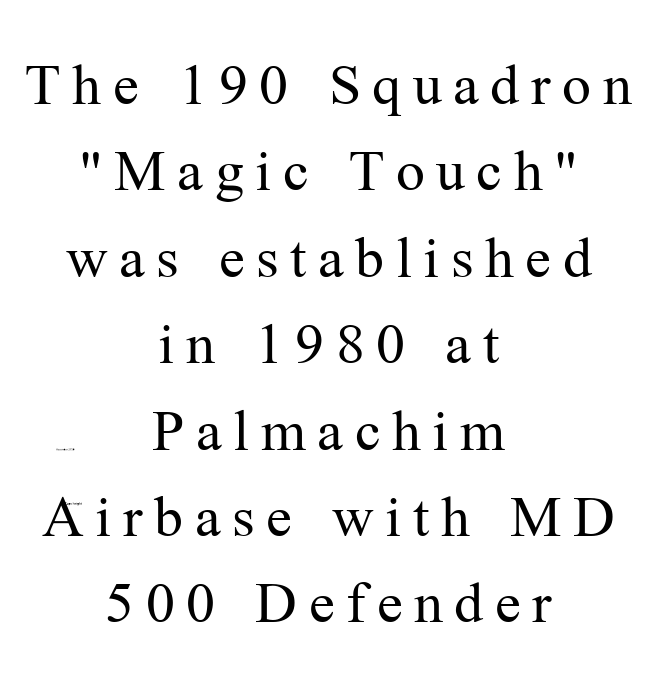
{"serif": "yes", "italic": "no", "bold": "no", "weight": "regular", "width": "normal", "stroke_contrast": "medium", "x_height": "medium", "monospaced": "no", "underline": "no", "align": "center", "line_spacing": "normal", "line_spacing_ratio": 1.35, "glyph_px": 64}
